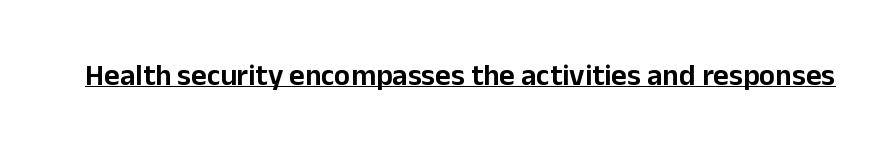
{"serif": "no", "italic": "no", "width": "normal", "stroke_contrast": "low", "x_height": "medium", "monospaced": "no", "underline": "yes", "letter_spacing": "normal", "letter_spacing_em": 0.0, "glyph_px": 30}
